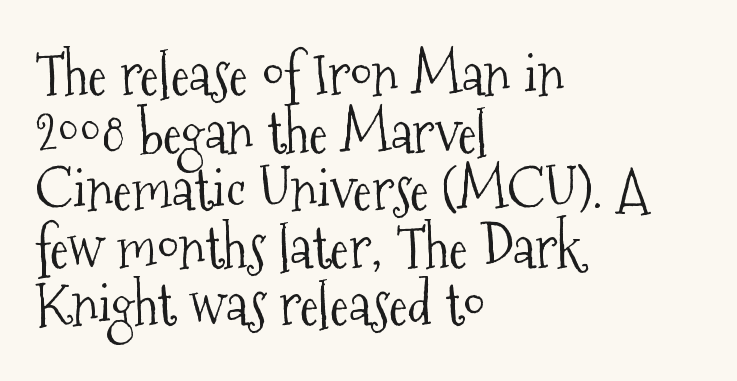
{"serif": "yes", "italic": "no", "bold": "no", "weight": "light", "width": "condensed", "stroke_contrast": "medium", "x_height": "medium", "monospaced": "no", "underline": "no", "align": "left", "line_spacing": "tight", "line_spacing_ratio": 1.01, "letter_spacing": "normal", "letter_spacing_em": 0.0, "glyph_px": 57}
